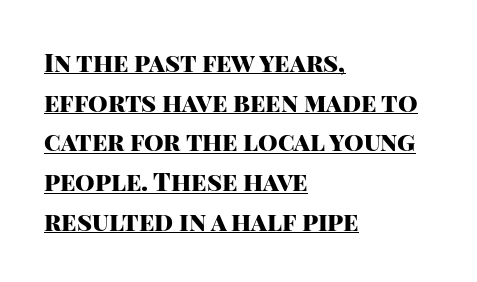
{"italic": "no", "bold": "yes", "underline": "yes", "align": "left", "line_spacing": "normal", "line_spacing_ratio": 1.59, "letter_spacing": "normal", "letter_spacing_em": 0.0, "glyph_px": 25}
